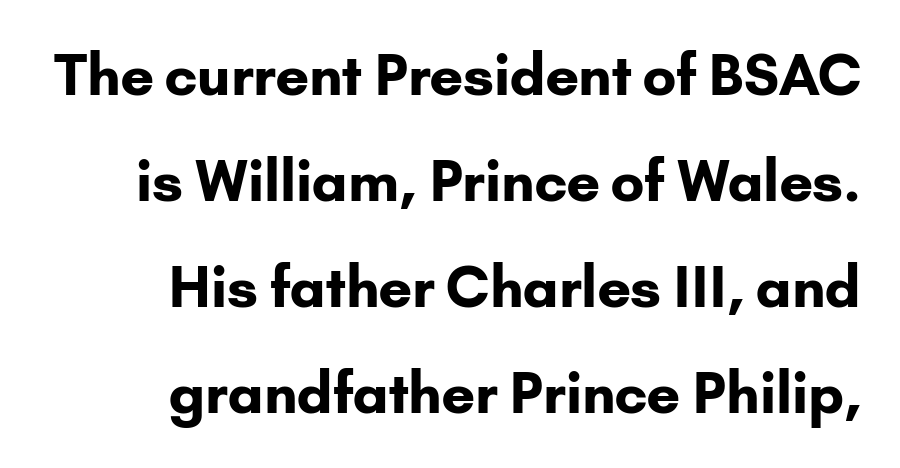
{"serif": "no", "italic": "no", "bold": "yes", "weight": "bold", "width": "normal", "stroke_contrast": "low", "x_height": "small", "monospaced": "no", "underline": "no", "align": "right", "line_spacing_ratio": 1.89, "letter_spacing": "normal", "letter_spacing_em": 0.0, "glyph_px": 56}
